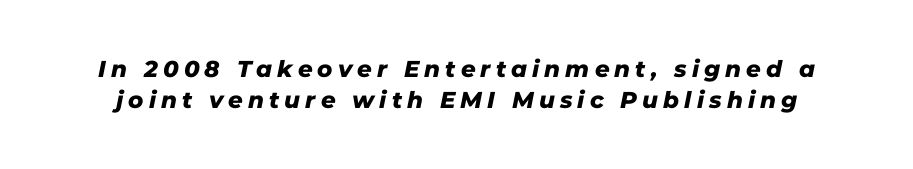
{"underline": "no", "line_spacing": "normal", "line_spacing_ratio": 1.35, "letter_spacing": "wide", "letter_spacing_em": 0.22, "glyph_px": 23}
